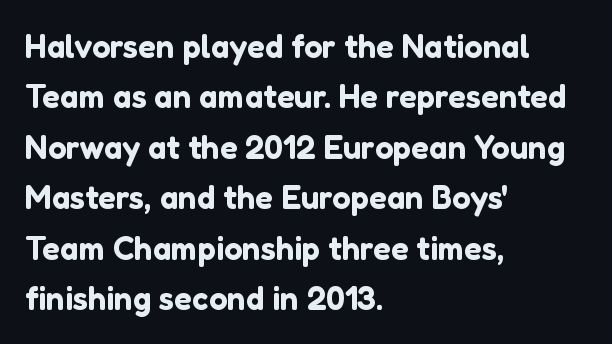
The image shows 33 px sans-serif type, upright; set left-aligned, normal line spacing (1.53x), normal letter spacing, not underlined; low stroke contrast and a medium x-height.
